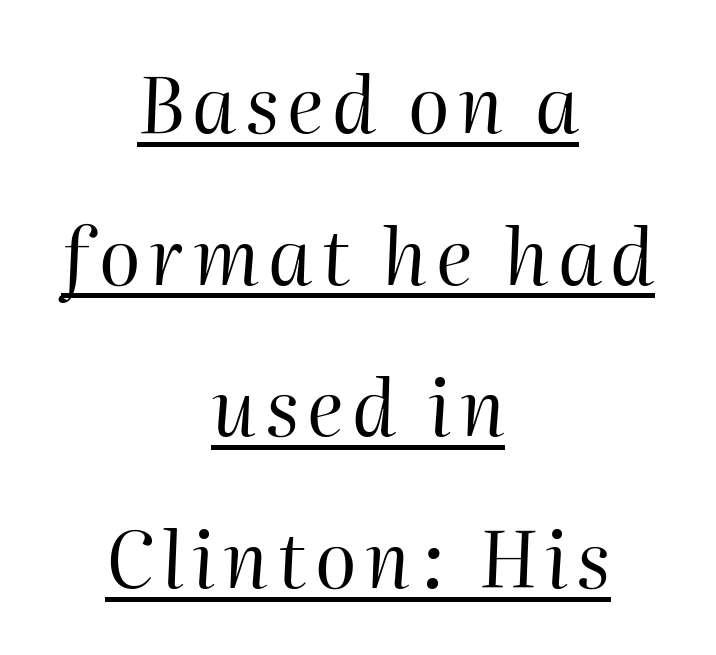
Q: Is the text bold? A: No.
Q: Is the text italic (slanted)? A: Yes, it leans right by about 2 degrees.
Q: Is the text underlined? A: Yes.
Q: How is the paragraph aligned? A: Centered.
Q: Is the spacing between lines tight, normal or loose? A: Loose.
Q: Width (condensed, normal, or wide)? A: Normal.
Q: Stroke contrast? A: High.
Q: x-height? A: Medium.
Q: Monospaced? A: No.
